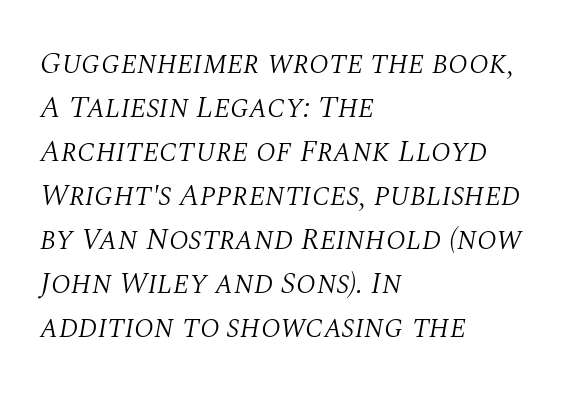
Q: Is the text bold? A: No.
Q: Is the text italic (slanted)? A: Yes, it leans right by about 10 degrees.
Q: Is the typeface a serif or a sans-serif typeface? A: Serif.
Q: Is the text underlined? A: No.
Q: How is the paragraph aligned? A: Left-aligned.
Q: Is the spacing between letters normal or unusually wide? A: Normal.
Q: Is the spacing between lines tight, normal or loose? A: Normal.
Q: Width (condensed, normal, or wide)? A: Normal.
Q: Stroke contrast? A: Medium.
Q: x-height? A: Large.
Q: Monospaced? A: No.
